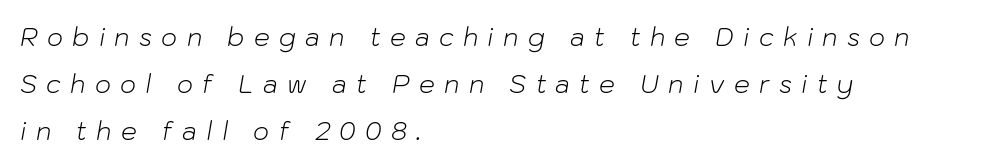
Q: Is the text bold? A: No.
Q: Is the text italic (slanted)? A: Yes, it leans right by about 10 degrees.
Q: Is the text underlined? A: No.
Q: How is the paragraph aligned? A: Left-aligned.
Q: Is the spacing between letters normal or unusually wide? A: Unusually wide.
